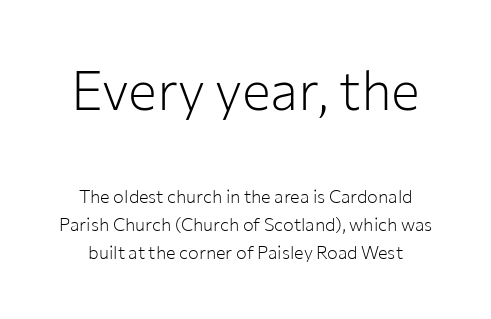
Q: Is the text bold? A: No.
Q: Is the text italic (slanted)? A: No, it is upright.
Q: Is the typeface a serif or a sans-serif typeface? A: Sans-serif.
Q: Is the text underlined? A: No.
Q: Is the spacing between letters normal or unusually wide? A: Normal.
Q: Is the spacing between lines tight, normal or loose? A: Normal.
Q: Which block of text is set in a larger size, the first (top) or the second (bottom)? A: The first (top) one.
Q: Width (condensed, normal, or wide)? A: Normal.
Q: Stroke contrast? A: Low.
Q: x-height? A: Medium.
Q: Monospaced? A: No.
